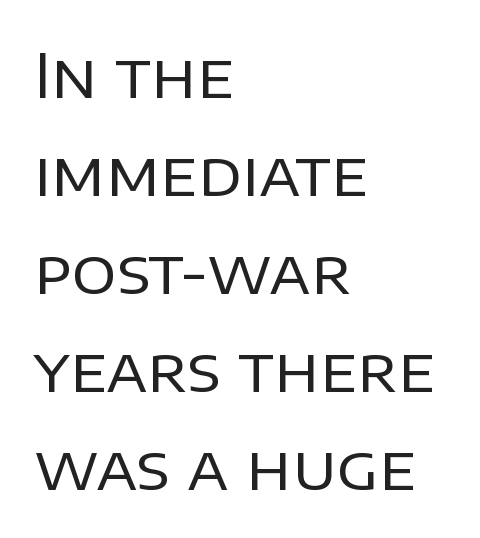
The image shows 62 px regular-weight sans-serif type, upright; set left-aligned, normal line spacing (1.58x), normal letter spacing, not underlined; low stroke contrast and a large x-height.
